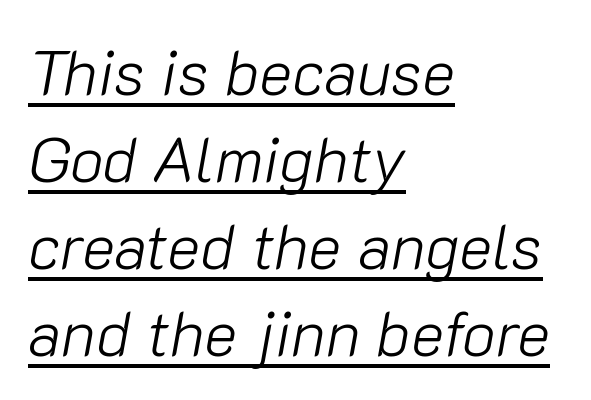
The image shows 63 px light type, italic (leaning right); set left-aligned, normal line spacing (1.38x), normal letter spacing, underlined; low stroke contrast and a medium x-height.
